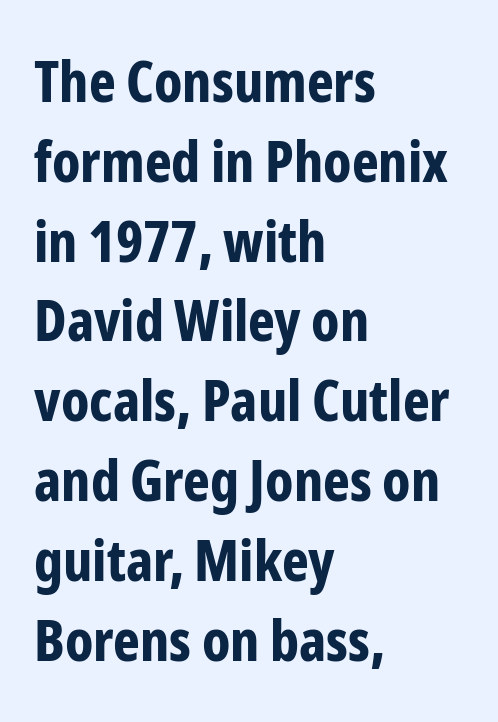
The compositor pushed each line to the left boundary. The strip under each line holds only bare page. In terms of letterspacing, this is plain default setting. What weight is shown? A full bold with thick strokes. Upright lettering throughout.
